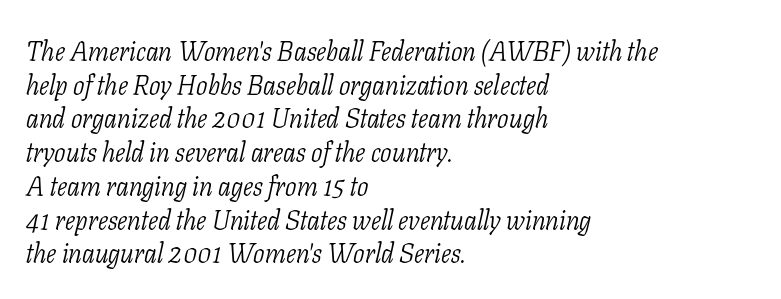
Q: Is the text bold? A: No.
Q: Is the text italic (slanted)? A: Yes, it leans right by about 11 degrees.
Q: Is the text underlined? A: No.
Q: How is the paragraph aligned? A: Left-aligned.
Q: Is the spacing between letters normal or unusually wide? A: Normal.
Q: Is the spacing between lines tight, normal or loose? A: Normal.
